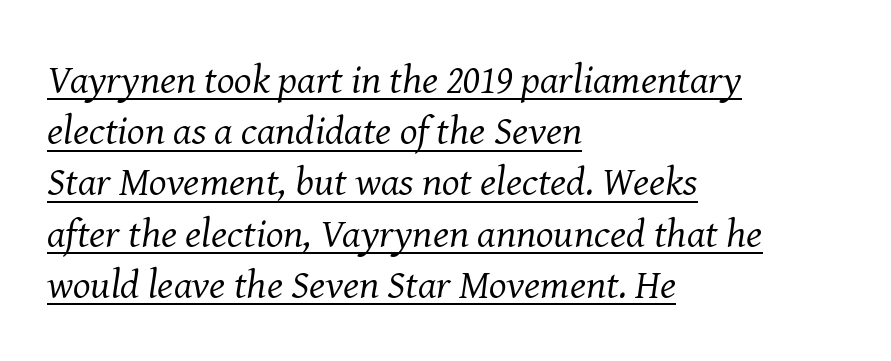
Q: Is the text bold? A: No.
Q: Is the text italic (slanted)? A: Yes, it leans right by about 8 degrees.
Q: Is the typeface a serif or a sans-serif typeface? A: Serif.
Q: Is the text underlined? A: Yes.
Q: How is the paragraph aligned? A: Left-aligned.
Q: Is the spacing between letters normal or unusually wide? A: Normal.
Q: Is the spacing between lines tight, normal or loose? A: Normal.
Q: Width (condensed, normal, or wide)? A: Normal.
Q: Stroke contrast? A: Medium.
Q: x-height? A: Medium.
Q: Monospaced? A: No.
